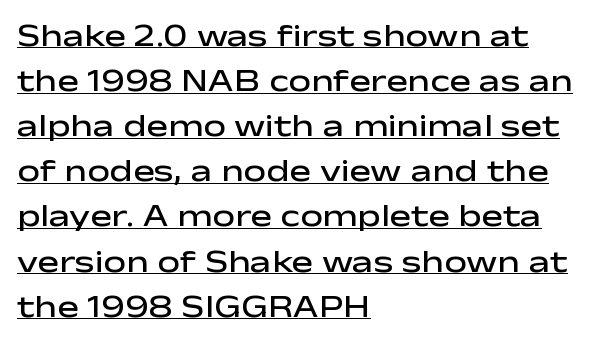
Is this a fixed-width face? No — the glyphs have proportional, varying widths. Strokes here are thickened, but only to semibold level. A typesetter would mark this as roman, not italic. What's the leading like? Ordinary, nothing unusual. The passage shown has conventional tracking throughout. Quick note: underline on.
